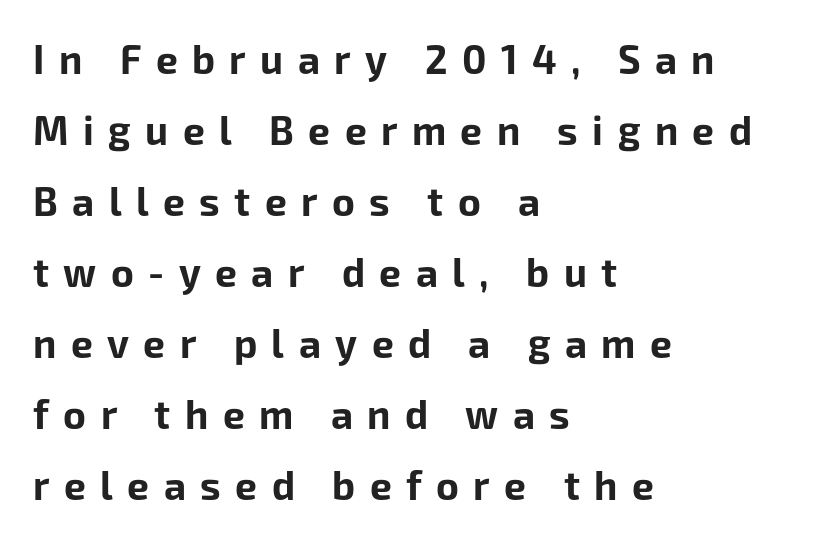
The letters are spread apart with noticeably loose tracking. Is this a sans? Yes — the strokes have no serifs. Visually the block forms a straight wall on the left and a jagged coastline on the right. A typesetter would mark this as roman, not italic.
